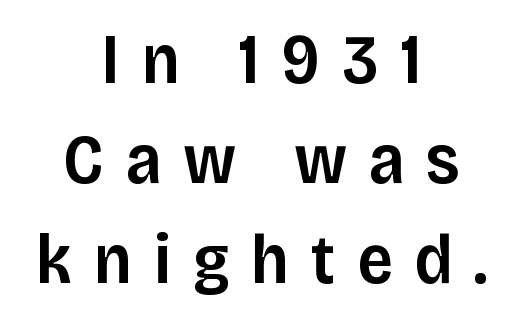
The image shows 71 px semibold sans-serif type, upright; set centered, normal line spacing (1.41x), unusually wide letter spacing (+0.3 em), not underlined; low stroke contrast and a large x-height.
